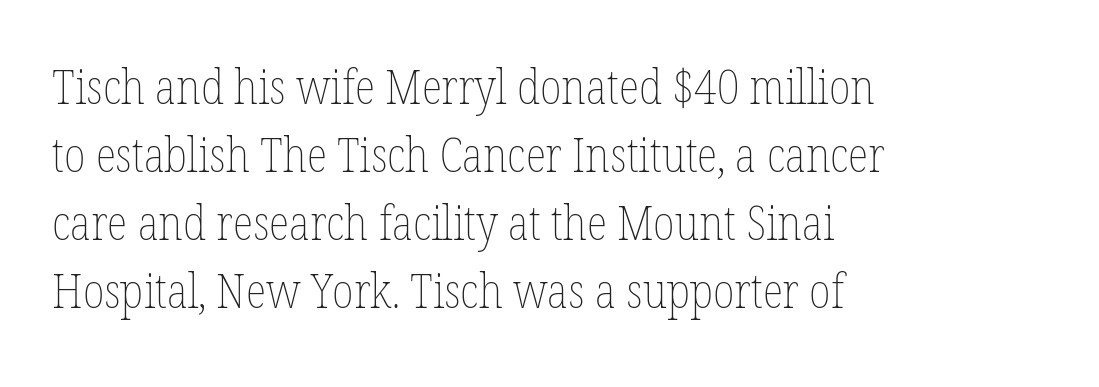
The image shows 48 px thin, condensed type, upright; set left-aligned, normal line spacing (1.42x), normal letter spacing, not underlined; low stroke contrast and a medium x-height.
